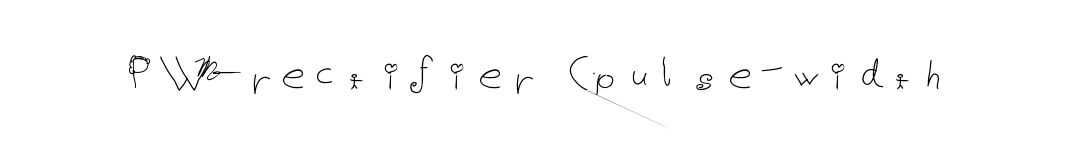
When letters stand straight like this, we call the style roman or upright. Letters rest on an invisible, unmarked baseline. This reads as an unemphasized weight, regular at the heaviest.
